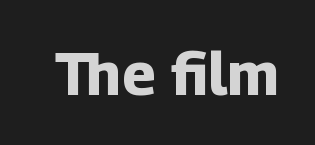
The image shows 60 px bold sans-serif type, upright; set normal letter spacing, not underlined; low stroke contrast and a medium x-height.
